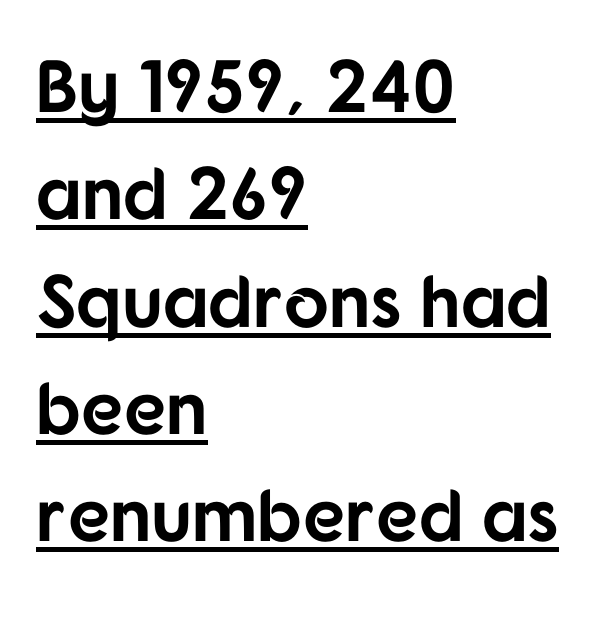
The specimen reads as upright at a glance. Character widths vary here, with narrow letters taking less room than wide ones. Leftover space on each line is placed entirely after the last word. As a designer I'd log this as weight 700, bold. Look at the bottom of the vertical strokes: they stop flat, with no serifs. These lines sit exactly where default settings would place them.
